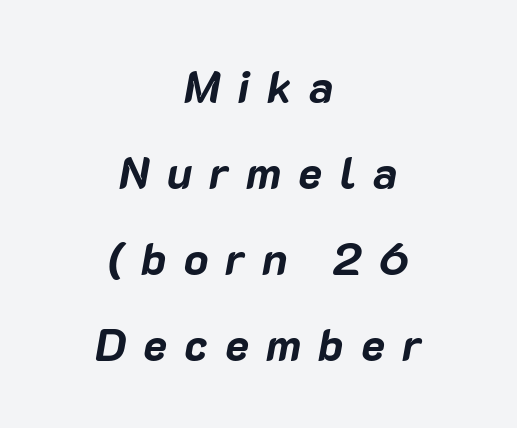
Tracking here is generous; glyphs stand well apart from one another. Airy leading. Has an underline been added? It has not. Students, this is bold: see how much ink each stroke carries. You could not count columns in this text — the font is proportionally spaced.
